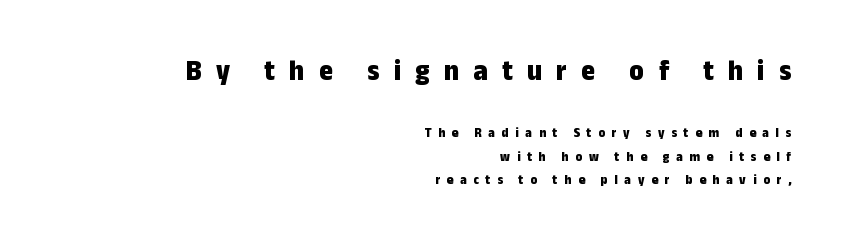
{"serif": "no", "italic": "no", "bold": "yes", "weight": "bold", "width": "condensed", "stroke_contrast": "low", "x_height": "medium", "monospaced": "no", "underline": "no", "align": "right", "line_spacing": "normal", "line_spacing_ratio": 1.65, "letter_spacing": "wide", "letter_spacing_em": 0.48, "larger_block": "first", "size_ratio": 2.14, "glyph_px": 30}
